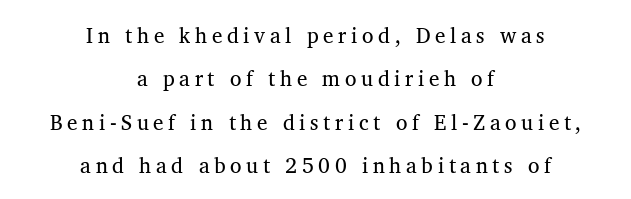
The image shows 21 px text type, upright; set centered, loose line spacing (2.06x), unusually wide letter spacing (+0.22 em), not underlined.
